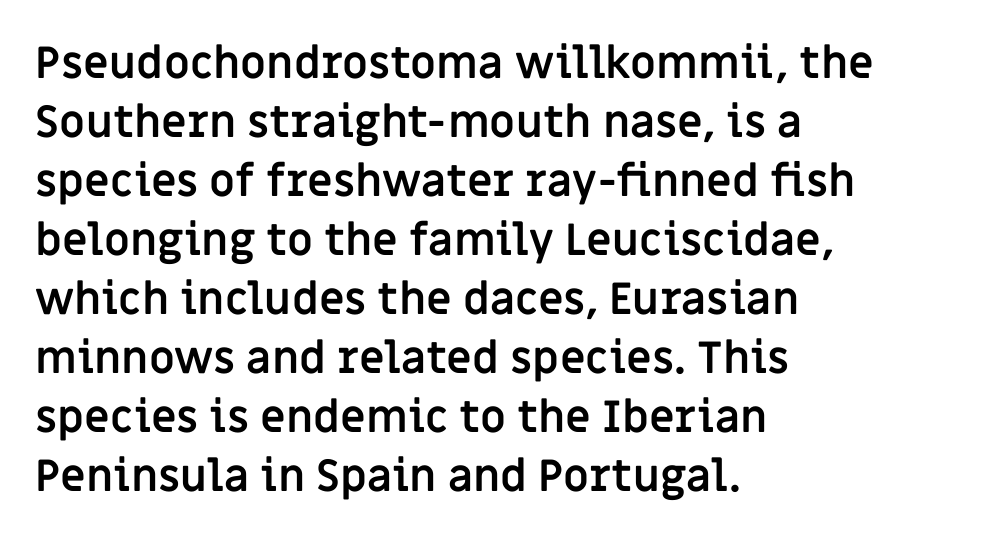
Q: Is the text bold? A: Yes.
Q: Is the text italic (slanted)? A: No, it is upright.
Q: Is the typeface a serif or a sans-serif typeface? A: Sans-serif.
Q: Is the text underlined? A: No.
Q: How is the paragraph aligned? A: Left-aligned.
Q: Is the spacing between letters normal or unusually wide? A: Normal.
Q: Is the spacing between lines tight, normal or loose? A: Normal.
Q: Width (condensed, normal, or wide)? A: Normal.
Q: Stroke contrast? A: Low.
Q: x-height? A: Large.
Q: Monospaced? A: No.
